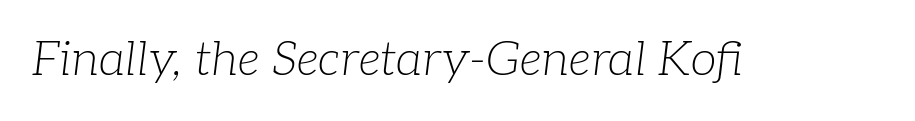
{"serif": "yes", "italic": "yes", "lean": "right", "slant_degrees": 7, "bold": "no", "weight": "light", "width": "normal", "stroke_contrast": "low", "x_height": "medium", "monospaced": "no", "underline": "no", "letter_spacing": "normal", "letter_spacing_em": 0.0, "glyph_px": 47}
